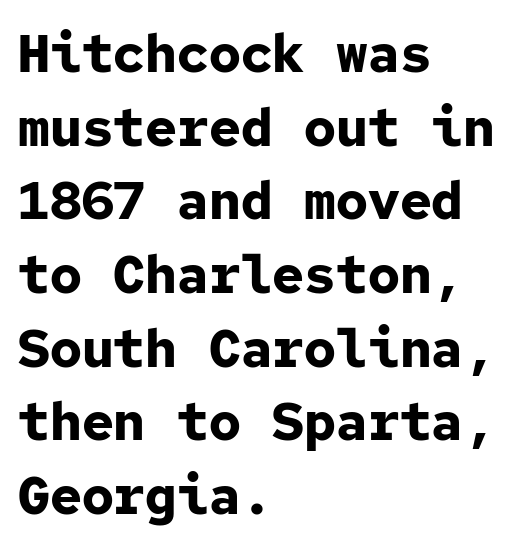
Horizontally, the lines are justified to the leading edge only. The rendering uses a moderate line-height, typical for paragraphs. Beneath every word, the page is bare. The passage shown is emphatically bold. Observe the absence of serifs on each vertical stroke in this sample. This rendering leaves character spacing at its baseline value.
